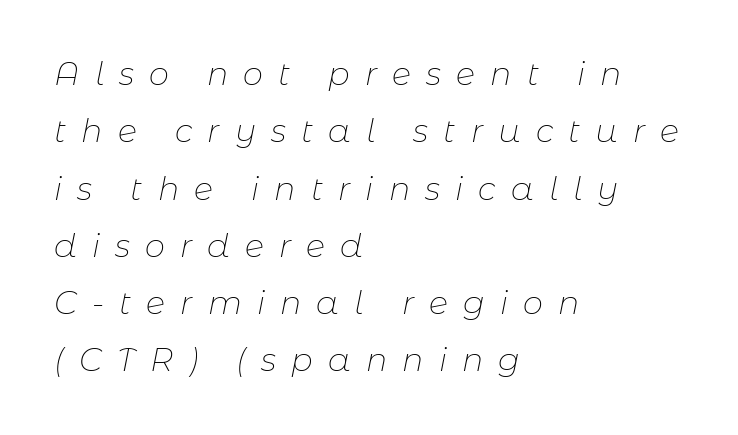
{"italic": "yes", "lean": "right", "slant_degrees": 11, "bold": "no", "weight": "thin", "width": "normal", "stroke_contrast": "low", "x_height": "medium", "monospaced": "no", "underline": "no", "align": "left", "line_spacing_ratio": 1.79, "letter_spacing": "wide", "letter_spacing_em": 0.47, "glyph_px": 32}
